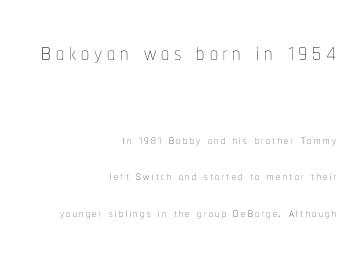
{"italic": "no", "bold": "no", "weight": "thin", "width": "condensed", "stroke_contrast": "low", "x_height": "medium", "monospaced": "no", "underline": "no", "align": "right", "line_spacing": "loose", "line_spacing_ratio": 2.31, "larger_block": "first", "size_ratio": 2.0, "glyph_px": 32}
